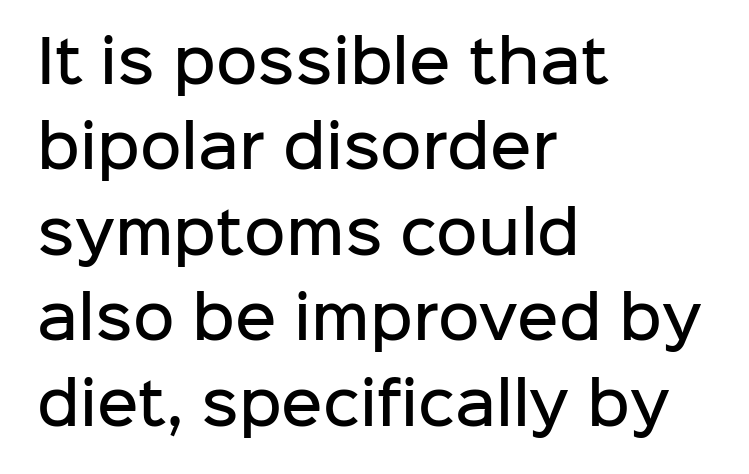
The image shows 57 px semibold sans-serif type, upright; set left-aligned, normal line spacing (1.5x), normal letter spacing, not underlined; low stroke contrast and a medium x-height.
